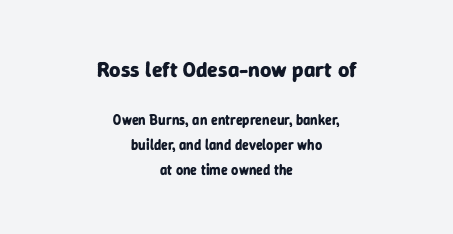
The image shows 22 px bold type, upright; set centered, line spacing 1.76x, normal letter spacing, not underlined; the first (top) block is 1.57x larger.
